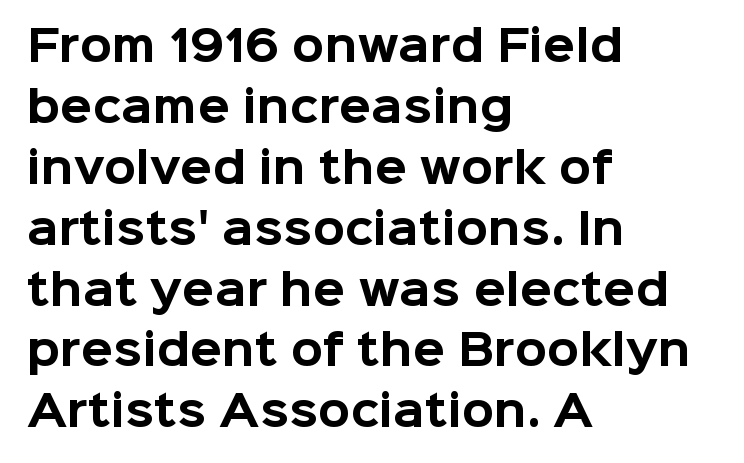
The image shows 42 px bold sans-serif type, upright; set left-aligned, normal line spacing (1.45x), normal letter spacing, not underlined; low stroke contrast and a medium x-height.
